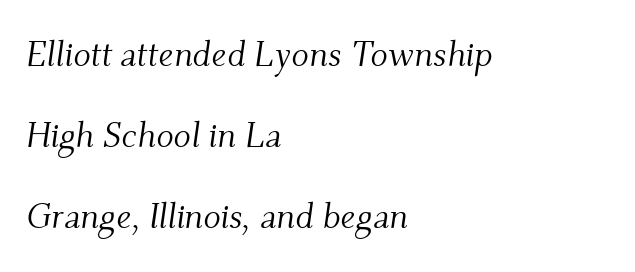
Is this a fixed-width face? No — the glyphs have proportional, varying widths. Weight: in the light-to-regular range. Has an underline been added? It has not. The horizontal fit of the characters is conventional and even.
